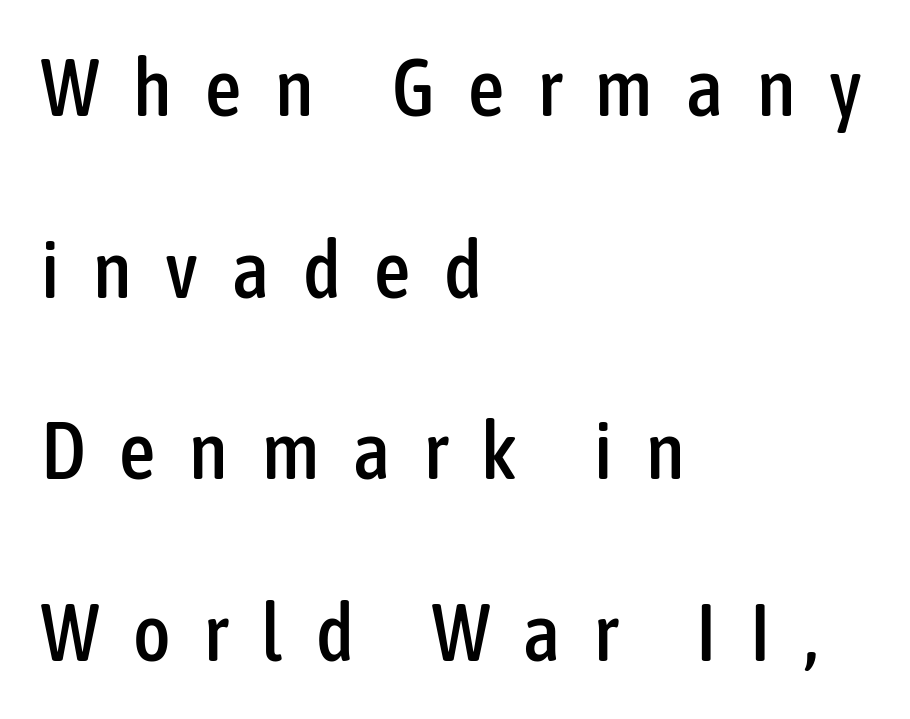
The image shows 80 px condensed sans-serif type, upright; set left-aligned, loose line spacing (2.27x), unusually wide letter spacing (+0.42 em), not underlined; low stroke contrast and a medium x-height.
